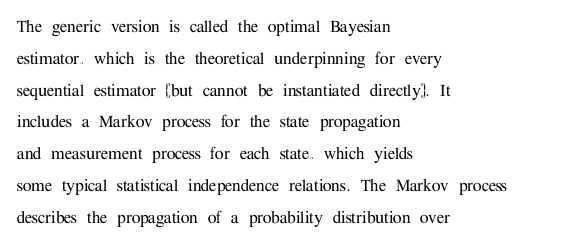
The letterforms sit shoulder to shoulder at normal distance. Ordinary non-slanted type is in use. All the whitespace from short lines collects on the right. The space between consecutive lines is moderate. The area under the type is left untouched.
